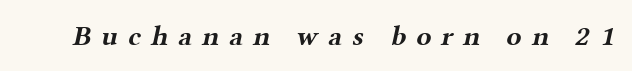
The glyphs are unaccompanied by any horizontal stroke below them. The letters are spread apart with noticeably loose tracking. The designer went with a serif here, giving each stem small feet. Varying glyph widths throughout — classic text-font behaviour. A dark, heavy texture on the line: the type is bold.
